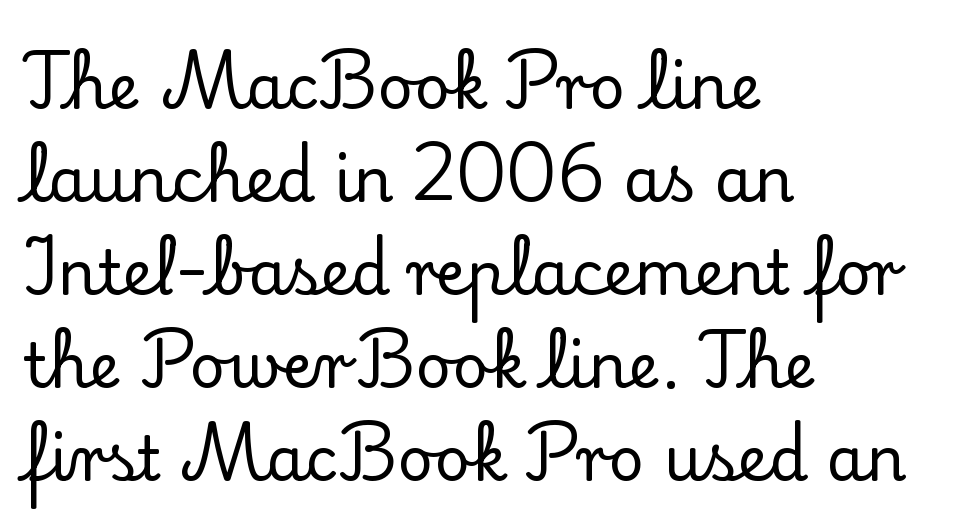
{"serif": "yes", "italic": "no", "width": "normal", "stroke_contrast": "low", "x_height": "small", "monospaced": "no", "underline": "no", "align": "left", "line_spacing": "normal", "line_spacing_ratio": 1.5, "letter_spacing": "normal", "letter_spacing_em": 0.0, "glyph_px": 62}
